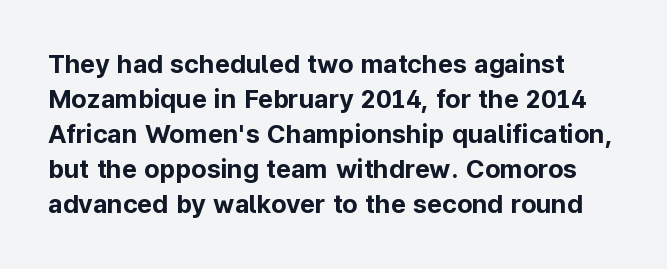
Q: Is the text bold? A: Yes.
Q: Is the text italic (slanted)? A: No, it is upright.
Q: Is the text underlined? A: No.
Q: Is the spacing between letters normal or unusually wide? A: Normal.
Q: Is the spacing between lines tight, normal or loose? A: Normal.
